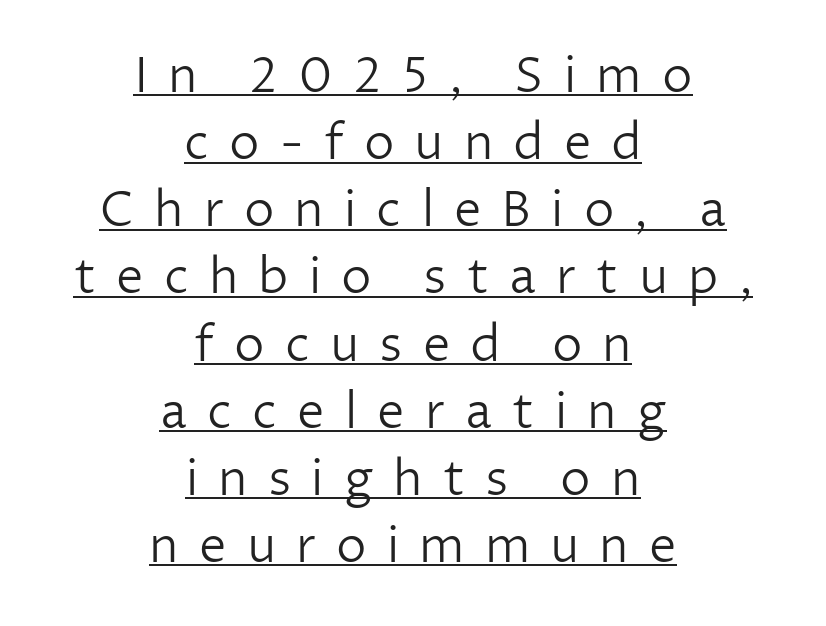
The image shows 49 px light sans-serif type, upright; set centered, normal line spacing (1.37x), unusually wide letter spacing (+0.41 em), underlined; low stroke contrast and a medium x-height.
